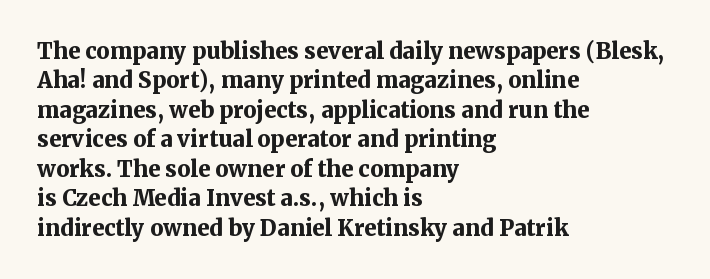
The image shows 22 px bold type, upright; set left-aligned, normal line spacing (1.34x), normal letter spacing, not underlined.
